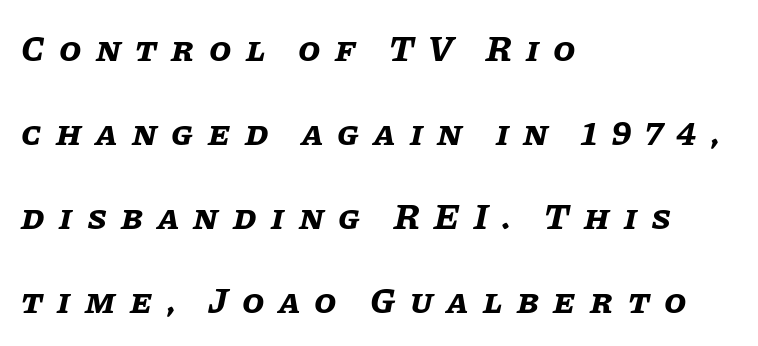
Think of a printed novel: that variable character pitch is what you see here. The rendering anchors every line to the left-hand side. The typography opts for an oblique posture over an upright one. Airy leading. Tracking value appears strongly positive — letters spread wide. Nobody drew a line under any word here.
